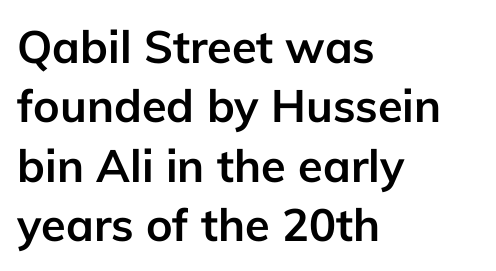
Pretty heavy lettering here — definitely bold. The rendering uses natural spacing where letterforms have individual widths. The compositor pushed each line to the left boundary. The letters sit at their default tracking, neither squeezed nor spread.
